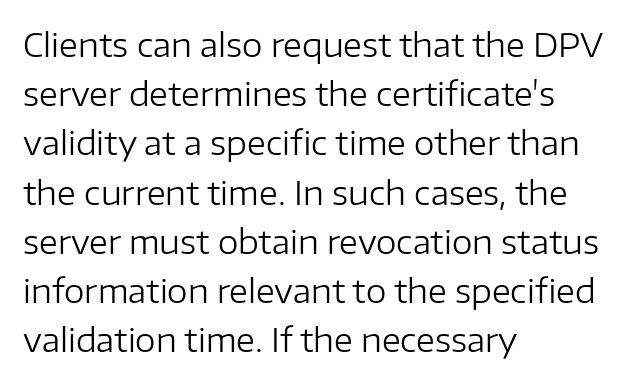
{"serif": "no", "italic": "no", "bold": "no", "weight": "regular", "width": "normal", "stroke_contrast": "low", "x_height": "medium", "monospaced": "no", "underline": "no", "align": "left", "line_spacing": "normal", "line_spacing_ratio": 1.49, "letter_spacing": "normal", "letter_spacing_em": 0.0, "glyph_px": 33}
